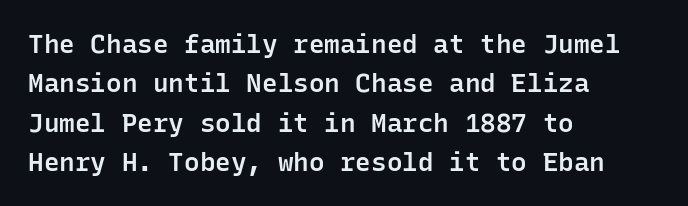
The image shows 26 px text type, upright; set left-aligned, normal line spacing (1.51x), normal letter spacing, not underlined.
